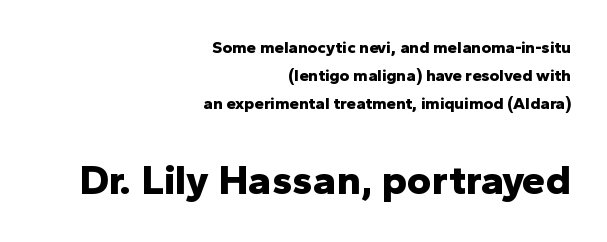
{"serif": "no", "italic": "no", "bold": "yes", "weight": "bold", "width": "normal", "stroke_contrast": "low", "x_height": "medium", "monospaced": "no", "underline": "no", "align": "right", "line_spacing": "normal", "line_spacing_ratio": 1.66, "letter_spacing": "normal", "letter_spacing_em": 0.0, "larger_block": "second", "size_ratio": 2.47, "glyph_px": 42}
